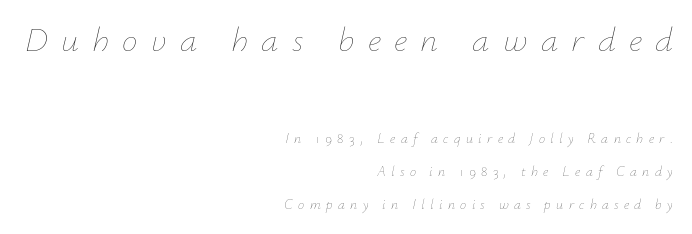
Compared with a flush-left layout, this one pins lines to the opposite, right side. No heavy texture on the line: the type isn't bold. Proportional: the letters do not fall into vertical columns. The letterforms stand isolated, each surrounded by extra space. Unmarked baselines from the first word to the last. The typography opts for an oblique posture over an upright one.
